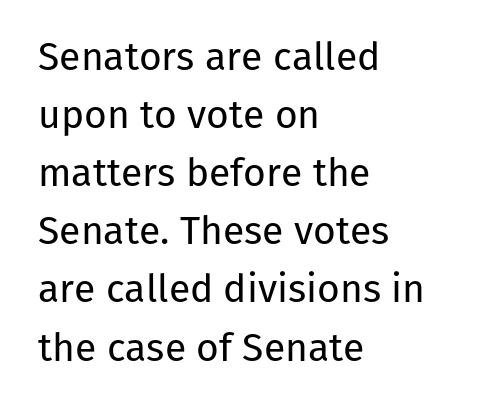
No feet cap the strokes, marking this as sans-serif type. Stroke mass is kept to a normal reading level or below. Vertically, the passage feels balanced, rows spaced as you'd expect. Students, note that the glyphs here touch the page at normal intervals. Looks like regular typesetting: each glyph gets only the width it needs. This rendering features lettering with no underline.
